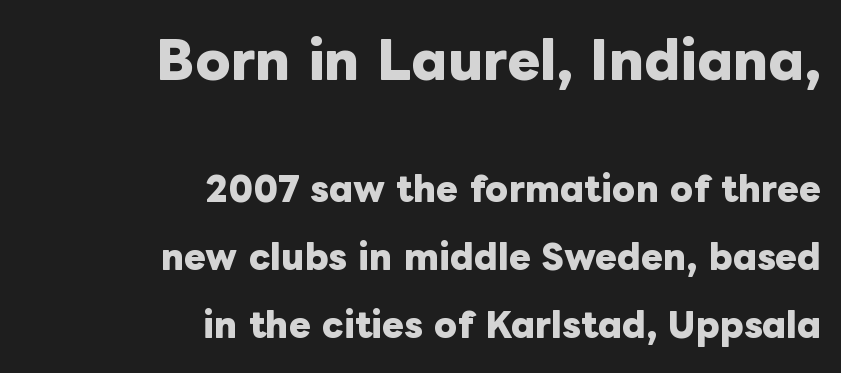
The image shows 50 px heavy type, upright; set right-aligned, loose line spacing (2.05x), normal letter spacing, not underlined; the first (top) block is 1.52x larger; low stroke contrast and a medium x-height.
